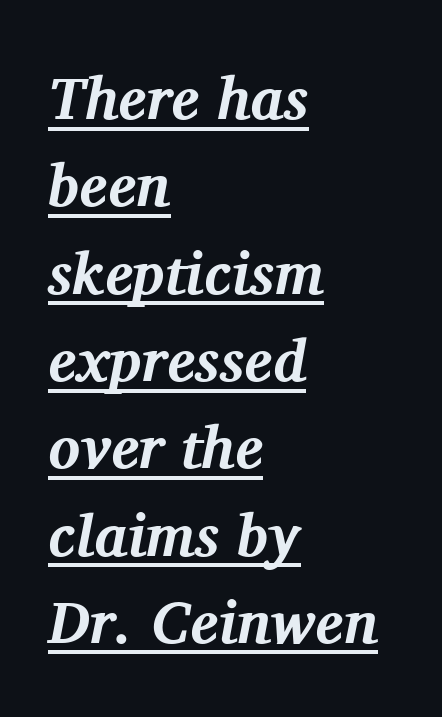
Q: Is the text bold? A: Yes.
Q: Is the text italic (slanted)? A: Yes, it leans right by about 11 degrees.
Q: Is the typeface a serif or a sans-serif typeface? A: Serif.
Q: Is the text underlined? A: Yes.
Q: How is the paragraph aligned? A: Left-aligned.
Q: Is the spacing between letters normal or unusually wide? A: Normal.
Q: Is the spacing between lines tight, normal or loose? A: Normal.
Q: Width (condensed, normal, or wide)? A: Normal.
Q: Stroke contrast? A: Medium.
Q: x-height? A: Medium.
Q: Monospaced? A: No.
